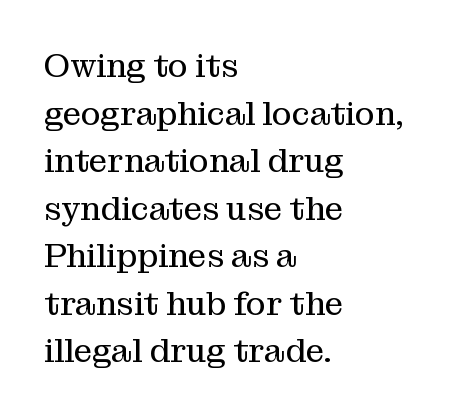
All the whitespace from short lines collects on the right. Old-style or modern, the face here clearly has serifs. The letterforms sit shoulder to shoulder at normal distance. Underlining? Definitely not there. This reads as an unemphasized weight, regular at the heaviest. Notice how the stems are strictly vertical — no italics here.
